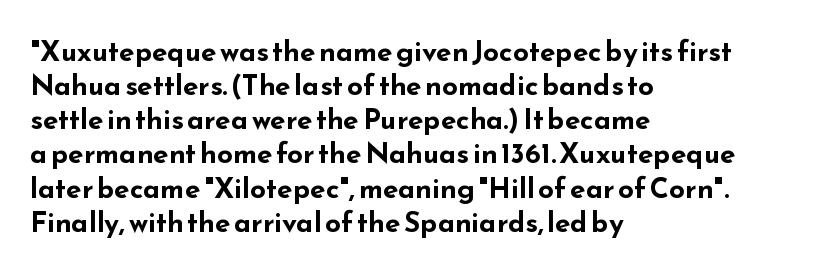
The image shows 28 px bold, wide sans-serif type, upright; set left-aligned, line spacing 1.22x, normal letter spacing, not underlined; low stroke contrast and a small x-height.
